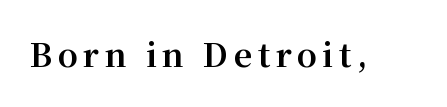
Q: Is the text bold? A: Yes.
Q: Is the text italic (slanted)? A: No, it is upright.
Q: Is the typeface a serif or a sans-serif typeface? A: Serif.
Q: Is the text underlined? A: No.
Q: Width (condensed, normal, or wide)? A: Normal.
Q: Stroke contrast? A: Medium.
Q: x-height? A: Medium.
Q: Monospaced? A: No.
